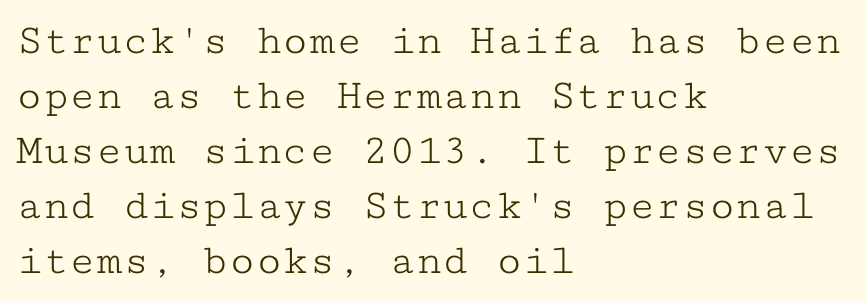
Q: Is the text bold? A: No.
Q: Is the text italic (slanted)? A: No, it is upright.
Q: Is the typeface a serif or a sans-serif typeface? A: Serif.
Q: Is the text underlined? A: No.
Q: How is the paragraph aligned? A: Left-aligned.
Q: Is the spacing between letters normal or unusually wide? A: Normal.
Q: Is the spacing between lines tight, normal or loose? A: Normal.
Q: Width (condensed, normal, or wide)? A: Wide.
Q: Stroke contrast? A: Low.
Q: x-height? A: Medium.
Q: Monospaced? A: Yes.
